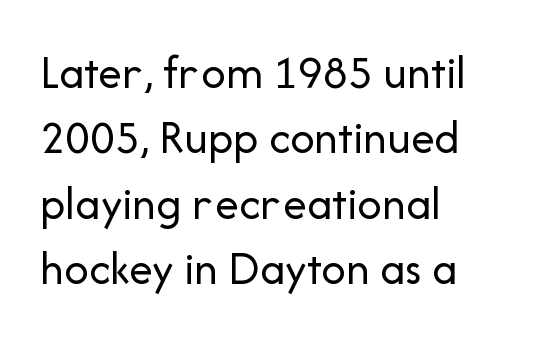
{"serif": "no", "italic": "no", "bold": "no", "weight": "regular", "width": "normal", "stroke_contrast": "low", "x_height": "medium", "monospaced": "no", "underline": "no", "align": "left", "line_spacing": "normal", "line_spacing_ratio": 1.36, "letter_spacing": "normal", "letter_spacing_em": 0.0, "glyph_px": 48}
